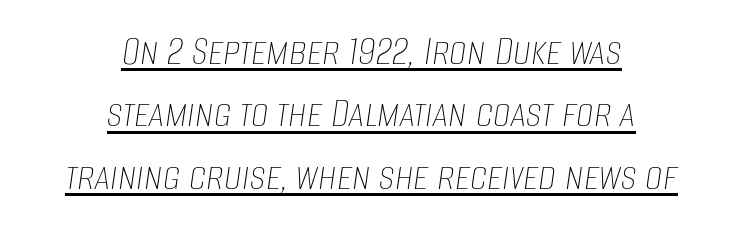
The image shows 44 px thin, condensed type, italic (leaning right); set centered, normal line spacing (1.42x), normal letter spacing, underlined; low stroke contrast and a large x-height.
